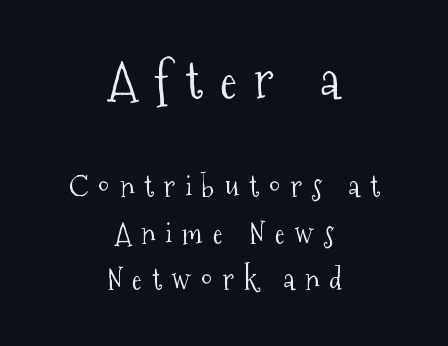
The image shows 51 px light, condensed serif type, upright; set centered, normal line spacing (1.6x), unusually wide letter spacing (+0.35 em), not underlined; the first (top) block is 1.76x larger; medium stroke contrast and a medium x-height.
